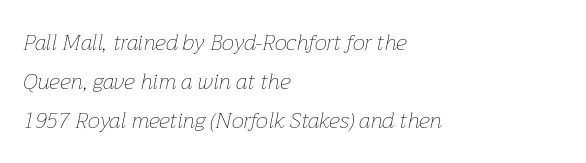
These lines were composed using italics. The face looks like a standard text weight, possibly lighter. Just letters on the line, the space beneath them empty. Line beginnings align vertically; line endings do not. Words appear dense and cohesive because spacing is normal.
